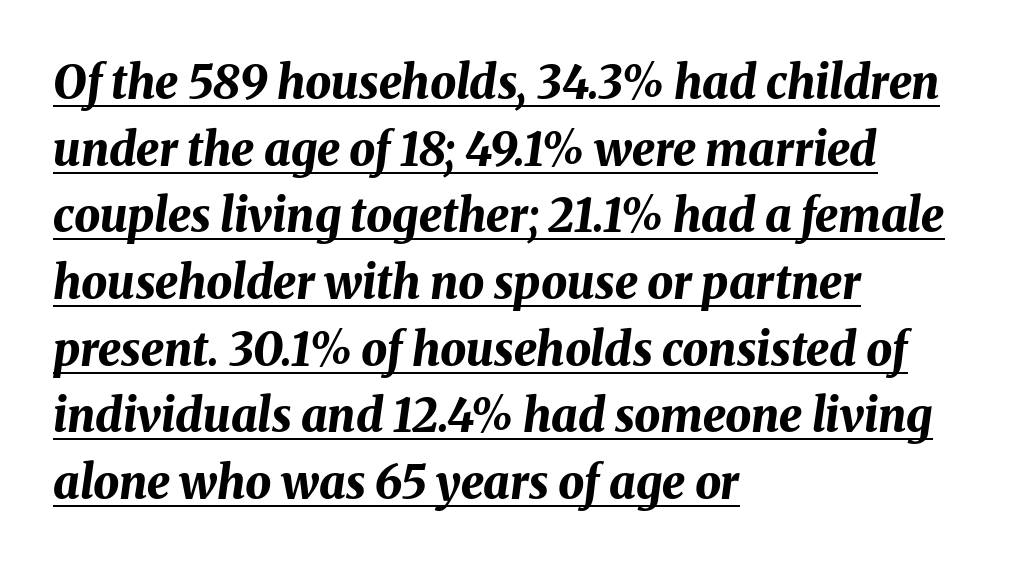
Caption: bold face, heavy strokes. If you drew a ruler down the left edge, every line would touch it. Each line of the rendering has a horizontal stroke beneath the glyphs. What stands out about the letter spacing? Nothing — it is the standard amount. This sample has the flowing, uneven cadence of proportional lettering. Emphasis-style slanted type is in use.
